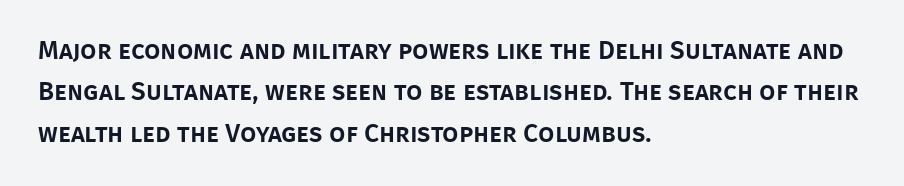
{"italic": "no", "underline": "no", "align": "left", "line_spacing": "normal", "line_spacing_ratio": 1.59, "letter_spacing": "normal", "letter_spacing_em": 0.0, "glyph_px": 26}
